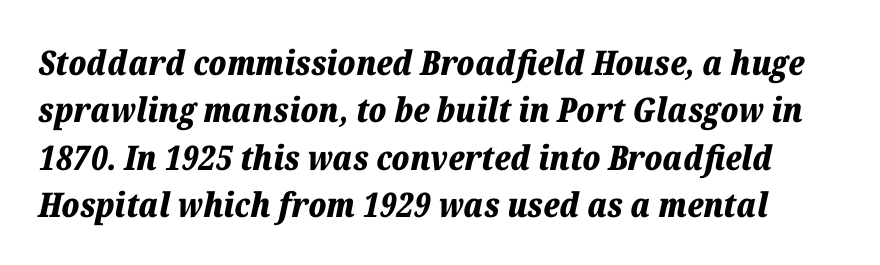
The image shows 34 px bold type, italic (leaning right); set normal line spacing (1.39x), normal letter spacing, not underlined; low stroke contrast and a medium x-height.
